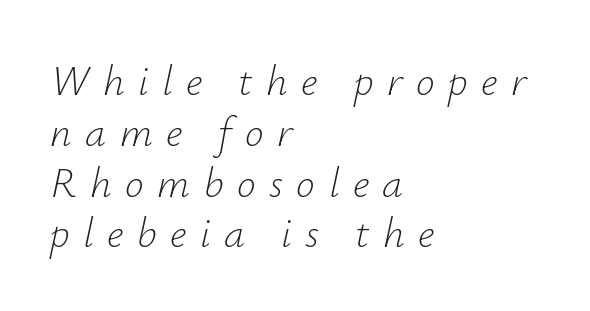
Q: Is the text bold? A: No.
Q: Is the text italic (slanted)? A: Yes, it leans right by about 12 degrees.
Q: Is the text underlined? A: No.
Q: How is the paragraph aligned? A: Left-aligned.
Q: Is the spacing between letters normal or unusually wide? A: Unusually wide.
Q: Width (condensed, normal, or wide)? A: Normal.
Q: Stroke contrast? A: Low.
Q: x-height? A: Small.
Q: Monospaced? A: No.
